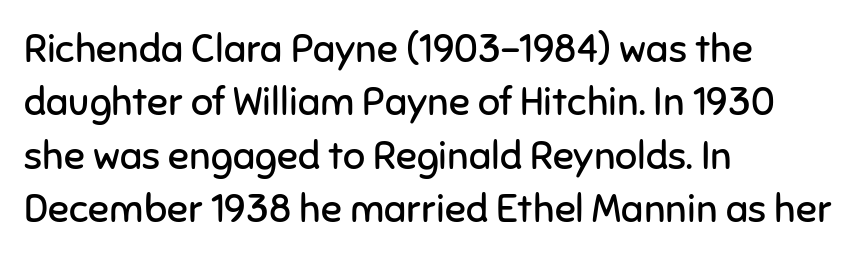
The image shows 39 px regular-weight sans-serif type, upright; set left-aligned, normal line spacing (1.37x), normal letter spacing, not underlined; low stroke contrast and a medium x-height.
